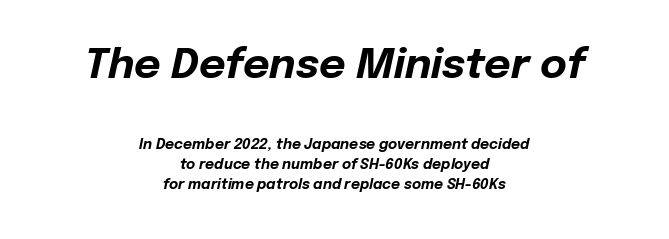
Q: Is the text bold? A: Yes.
Q: Is the text italic (slanted)? A: Yes, it leans right by about 12 degrees.
Q: Is the text underlined? A: No.
Q: How is the paragraph aligned? A: Centered.
Q: Is the spacing between letters normal or unusually wide? A: Normal.
Q: Is the spacing between lines tight, normal or loose? A: Normal.
Q: Which block of text is set in a larger size, the first (top) or the second (bottom)? A: The first (top) one.
Q: Width (condensed, normal, or wide)? A: Normal.
Q: Stroke contrast? A: Low.
Q: x-height? A: Medium.
Q: Monospaced? A: No.
